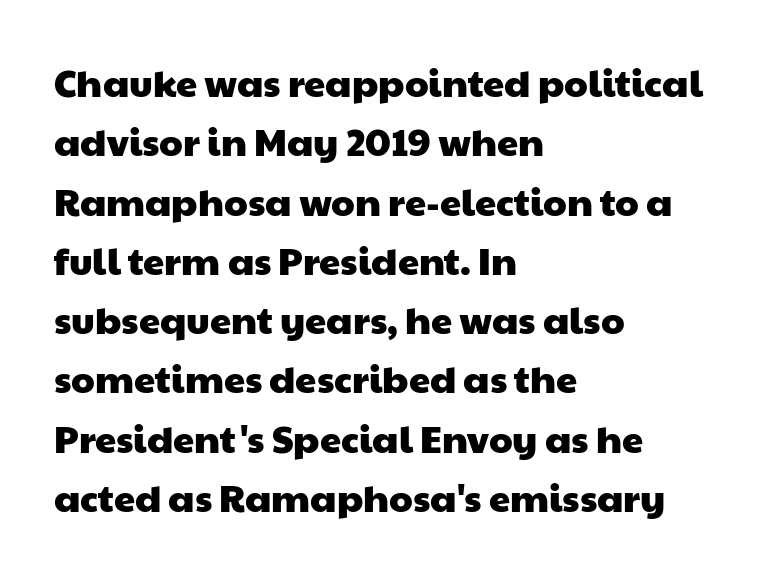
Q: Is the typeface a serif or a sans-serif typeface? A: Sans-serif.
Q: Is the text underlined? A: No.
Q: How is the paragraph aligned? A: Left-aligned.
Q: Is the spacing between letters normal or unusually wide? A: Normal.
Q: Is the spacing between lines tight, normal or loose? A: Normal.
Q: Width (condensed, normal, or wide)? A: Wide.
Q: Stroke contrast? A: Low.
Q: x-height? A: Medium.
Q: Monospaced? A: No.
